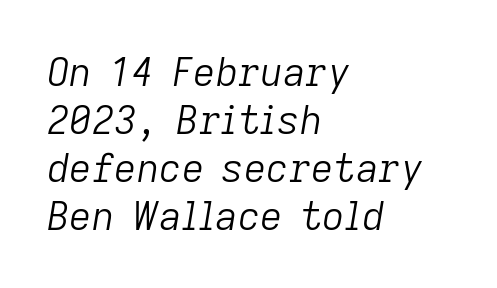
{"italic": "yes", "lean": "right", "slant_degrees": 9, "bold": "no", "weight": "light", "width": "normal", "stroke_contrast": "low", "x_height": "medium", "monospaced": "no", "underline": "no", "align": "left", "line_spacing_ratio": 1.23, "letter_spacing": "normal", "letter_spacing_em": 0.0, "glyph_px": 39}
